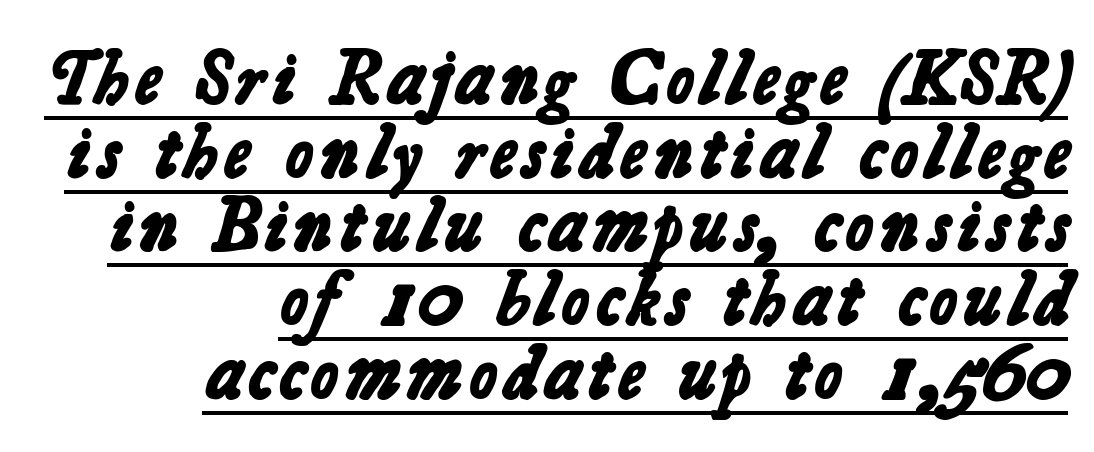
The rendering uses natural spacing where letterforms have individual widths. Its strokes are broad and dark, the hallmark of bold type. Is there an underline? Yes — a line sits under the letters. Successive baselines arrive quickly, one right under another.
